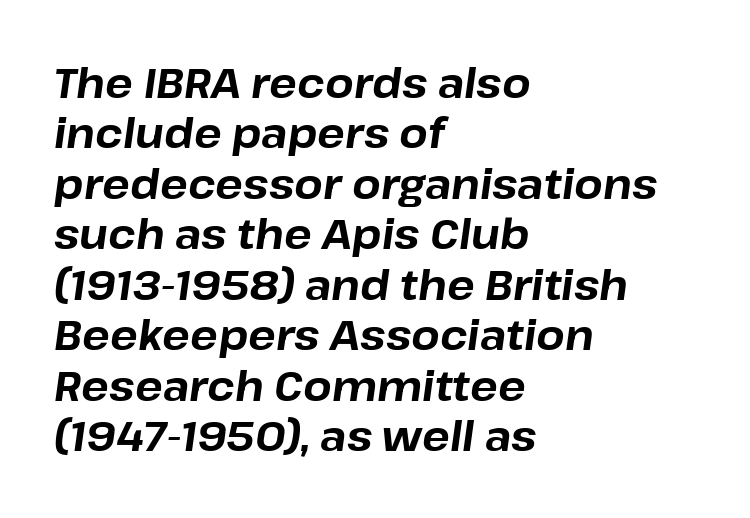
Slanted lettering throughout. Note the varied advance widths — an 'i' is clearly narrower than an 'm'. Words float on clear page, feet unadorned. One-word summary of the alignment: left. The letters sit at their default tracking, neither squeezed nor spread. A full-strength bold gives these letters their thick strokes.
